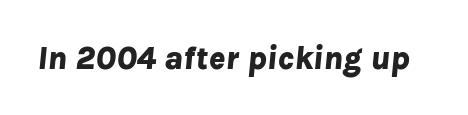
The image shows 34 px bold type, italic (leaning right); set normal letter spacing, not underlined; low stroke contrast and a medium x-height.
